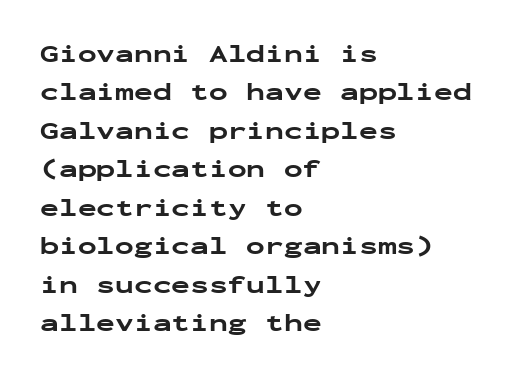
The image shows 25 px bold type, upright; set left-aligned, normal line spacing (1.54x), normal letter spacing, not underlined.
